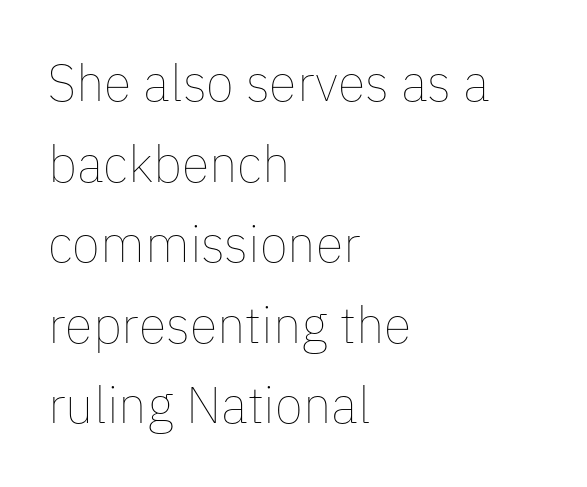
The words here are not underlined. Is this a fixed-width face? No — the glyphs have proportional, varying widths. Horizontal bands of white between lines are of average thickness. A typesetter would mark this as roman, not italic. Words appear dense and cohesive because spacing is normal.
